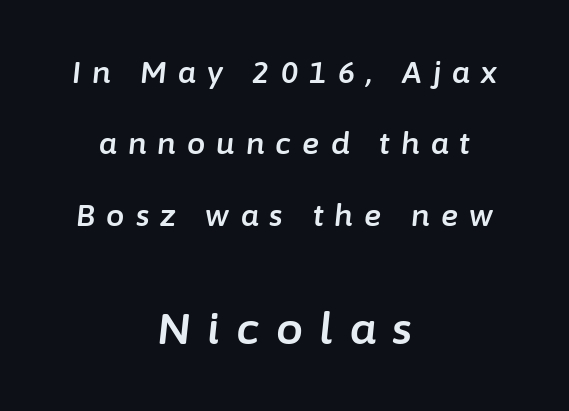
The image shows 43 px text type, italic (leaning right); set centered, loose line spacing (2.46x), unusually wide letter spacing (+0.39 em), not underlined; the second (bottom) block is 1.48x larger; low stroke contrast and a medium x-height.
